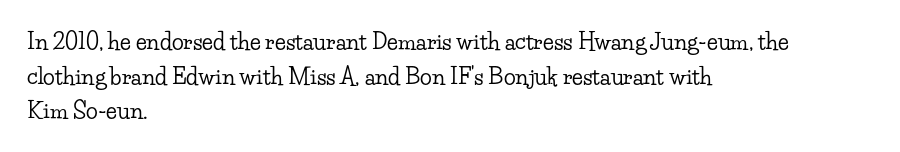
Q: Is the text italic (slanted)? A: No, it is upright.
Q: Is the text underlined? A: No.
Q: How is the paragraph aligned? A: Left-aligned.
Q: Is the spacing between letters normal or unusually wide? A: Normal.
Q: Is the spacing between lines tight, normal or loose? A: Normal.
